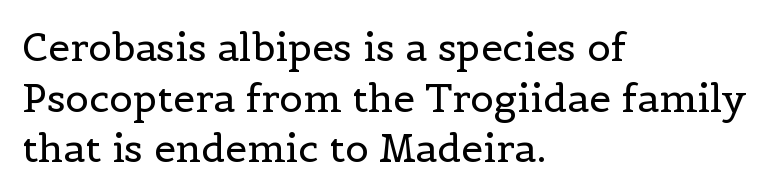
{"serif": "yes", "italic": "no", "bold": "no", "weight": "regular", "width": "normal", "x_height": "medium", "monospaced": "no", "underline": "no", "align": "left", "line_spacing": "normal", "line_spacing_ratio": 1.3, "letter_spacing": "normal", "letter_spacing_em": 0.0, "glyph_px": 39}
